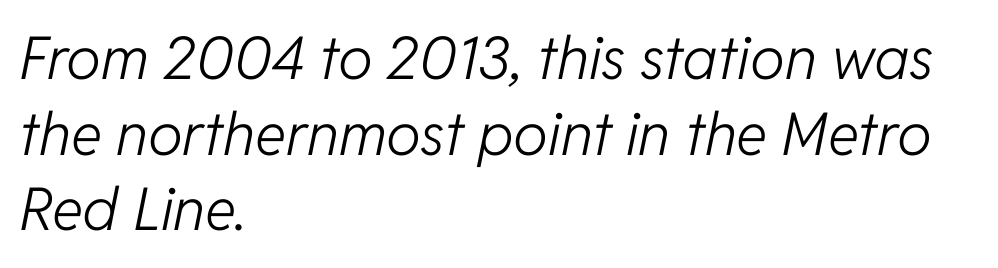
Q: Is the text bold? A: No.
Q: Is the text italic (slanted)? A: Yes, it leans right by about 11 degrees.
Q: Is the text underlined? A: No.
Q: How is the paragraph aligned? A: Left-aligned.
Q: Is the spacing between letters normal or unusually wide? A: Normal.
Q: Is the spacing between lines tight, normal or loose? A: Normal.
Q: Width (condensed, normal, or wide)? A: Normal.
Q: Stroke contrast? A: Low.
Q: x-height? A: Medium.
Q: Monospaced? A: No.
